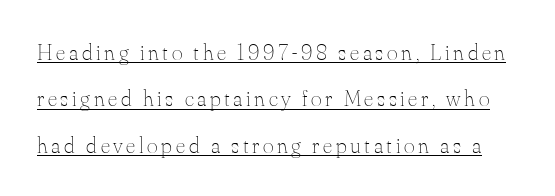
The image shows 23 px text type, upright; set loose line spacing (2.02x), underlined.
